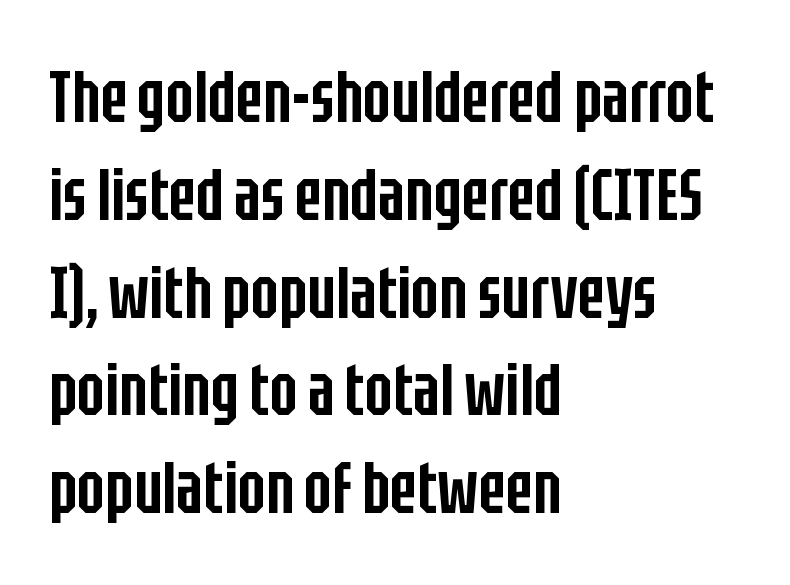
The image shows 73 px semibold, condensed sans-serif type, upright; set left-aligned, normal line spacing (1.34x), normal letter spacing, not underlined; low stroke contrast and a large x-height.
